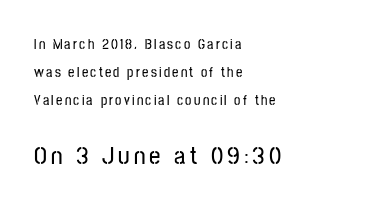
Decoration check: the copy has no underline. The specimen reads as upright at a glance. A great deal of white space separates one row of letters from the next. Block two is the big one; block one sits smaller above it. Visually the block forms a straight wall on the left and a jagged coastline on the right.
